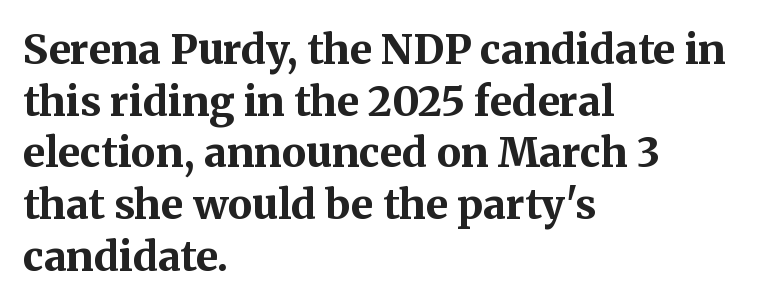
Each letter keeps its own natural width here, so spacing adapts to shape. Nope, not italic — everything's standing straight. The vertical gap from one line to the next is medium. The face used here is rendered with its standard letterfit.
